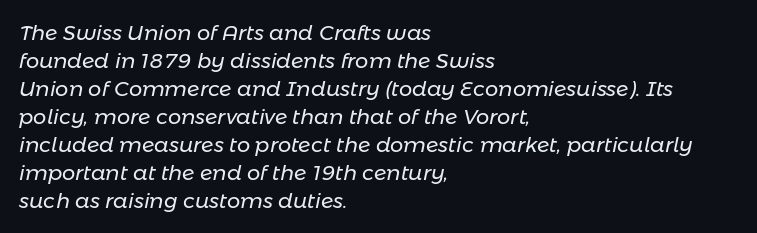
The image shows 21 px text type, italic (leaning right); set left-aligned, normal line spacing (1.33x), normal letter spacing, not underlined.
